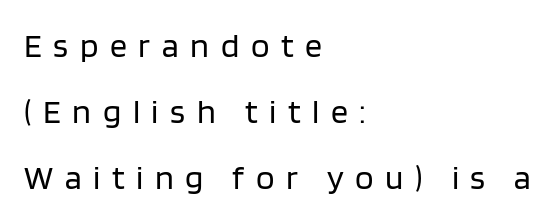
Letterform terminals end flat and unadorned throughout the passage. Each line starts at the same left margin while the right side varies. How would I describe the line gaps? Wide and relaxed. Every character sits straight up, as roman type does. Bare-footed words on every line. The passage shown is not bold in any degree.
